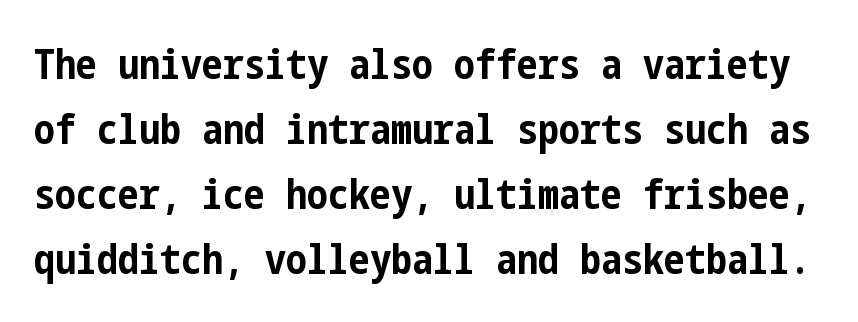
The font's upright variant was chosen for this text. Tracking value appears to be zero — textbook default spacing. Each letter's strokes conclude bluntly, with no projecting serifs. You'd pick this weight for a headline — it's a proper bold. The zone under the glyphs is completely vacant.
